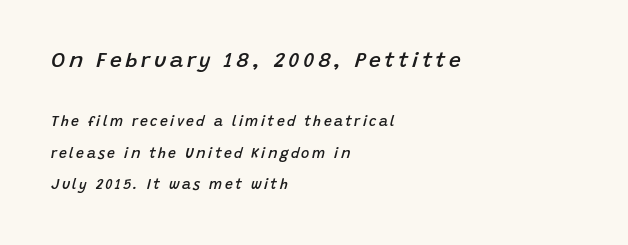
Q: Is the text bold? A: Semi-bold.
Q: Is the text italic (slanted)? A: Yes, it leans right by about 15 degrees.
Q: Is the text underlined? A: No.
Q: How is the paragraph aligned? A: Left-aligned.
Q: Is the spacing between lines tight, normal or loose? A: Loose.
Q: Which block of text is set in a larger size, the first (top) or the second (bottom)? A: The first (top) one.
